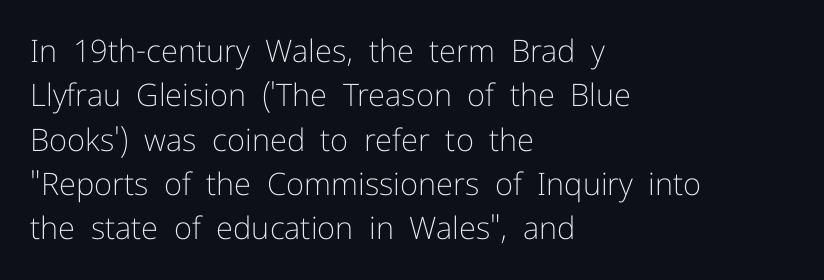
Q: Is the text bold? A: No.
Q: Is the text italic (slanted)? A: No, it is upright.
Q: Is the typeface a serif or a sans-serif typeface? A: Sans-serif.
Q: Is the text underlined? A: No.
Q: How is the paragraph aligned? A: Left-aligned.
Q: Is the spacing between letters normal or unusually wide? A: Normal.
Q: Is the spacing between lines tight, normal or loose? A: Normal.
Q: Width (condensed, normal, or wide)? A: Normal.
Q: Stroke contrast? A: Low.
Q: x-height? A: Medium.
Q: Monospaced? A: No.
